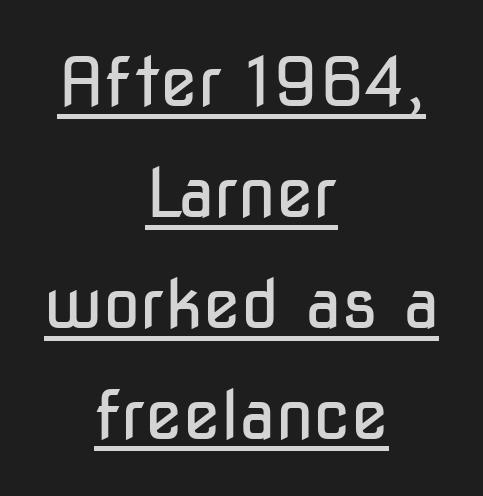
{"serif": "no", "italic": "no", "bold": "no", "weight": "regular", "width": "condensed", "stroke_contrast": "low", "x_height": "medium", "monospaced": "no", "underline": "yes", "align": "center", "line_spacing": "normal", "line_spacing_ratio": 1.63, "letter_spacing": "normal", "letter_spacing_em": 0.0, "glyph_px": 68}
